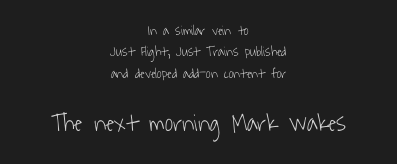
The block sitting lower on the canvas is the one with enlarged characters. Students, note that the glyphs here touch the page at normal intervals. Horizontally, the lines are justified to the midpoint only. Rows of type keep a routine distance in the vertical direction. The strokes carry an ordinary text weight at most.
